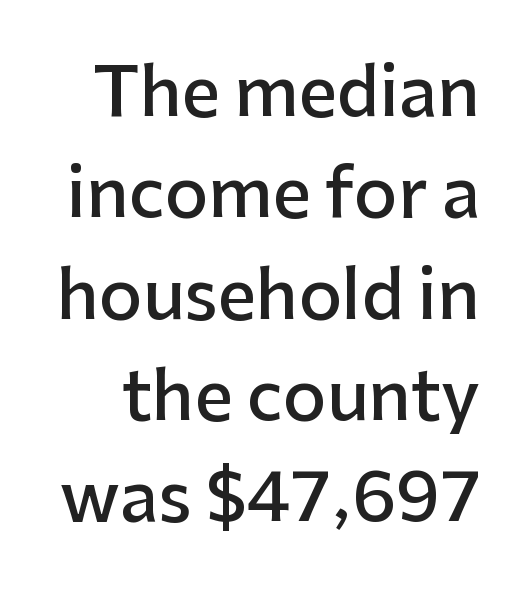
Q: Is the text bold? A: Semi-bold.
Q: Is the text italic (slanted)? A: No, it is upright.
Q: Is the typeface a serif or a sans-serif typeface? A: Sans-serif.
Q: Is the text underlined? A: No.
Q: Is the spacing between letters normal or unusually wide? A: Normal.
Q: Is the spacing between lines tight, normal or loose? A: Normal.
Q: Width (condensed, normal, or wide)? A: Normal.
Q: Stroke contrast? A: Low.
Q: x-height? A: Medium.
Q: Monospaced? A: No.
